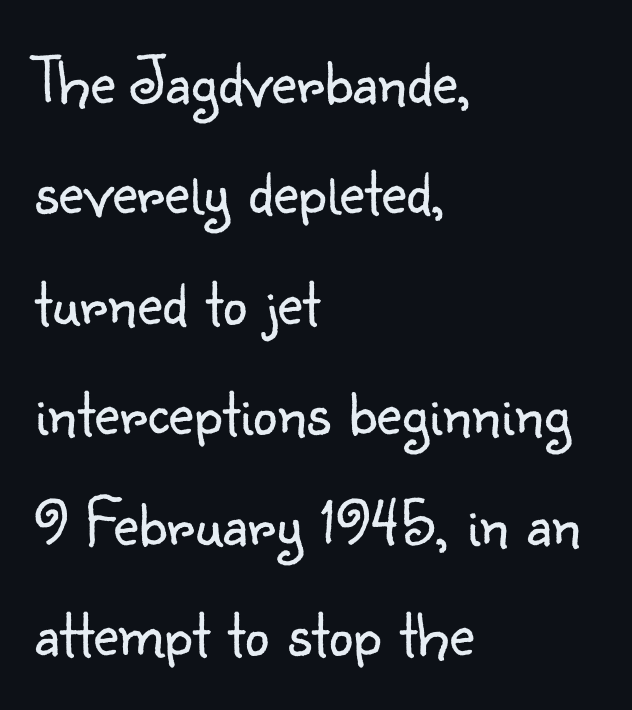
{"serif": "no", "italic": "no", "bold": "no", "weight": "light", "width": "normal", "stroke_contrast": "low", "x_height": "small", "monospaced": "no", "underline": "no", "align": "left", "line_spacing": "normal", "line_spacing_ratio": 1.6, "letter_spacing": "normal", "letter_spacing_em": 0.0, "glyph_px": 69}
